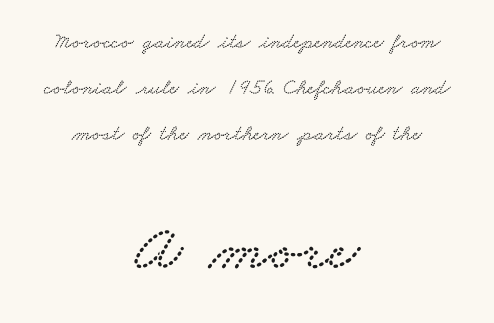
{"serif": "yes", "width": "wide", "stroke_contrast": "low", "x_height": "small", "monospaced": "no", "underline": "no", "align": "center", "line_spacing": "loose", "line_spacing_ratio": 2.1, "letter_spacing": "normal", "letter_spacing_em": 0.0, "larger_block": "second", "size_ratio": 3.0, "glyph_px": 66}
